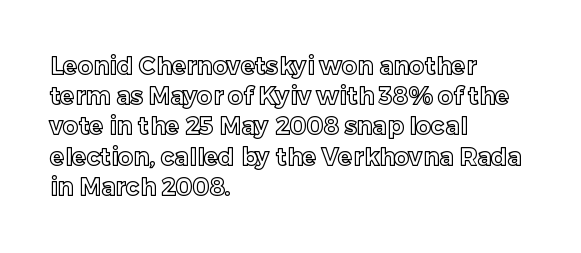
{"italic": "no", "underline": "no", "align": "left", "line_spacing": "normal", "line_spacing_ratio": 1.26, "letter_spacing": "normal", "letter_spacing_em": 0.0, "glyph_px": 24}
